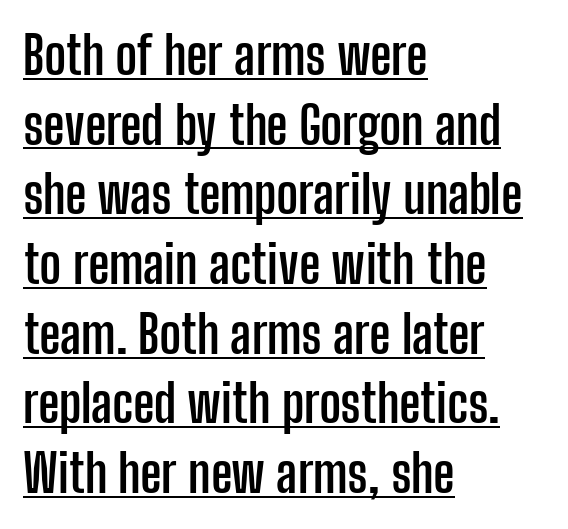
The image shows 52 px semibold, condensed sans-serif type, upright; set left-aligned, normal line spacing (1.34x), normal letter spacing, underlined; low stroke contrast and a medium x-height.
